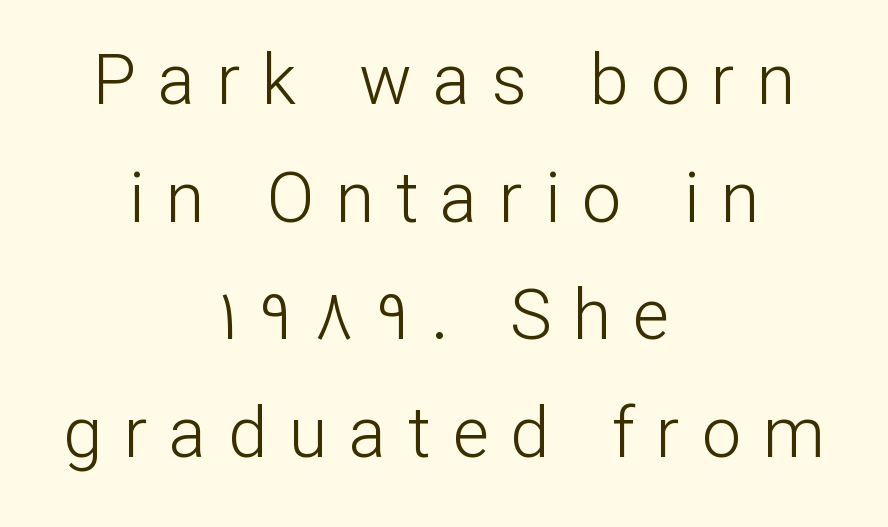
This sample keeps an unexceptional amount of space between lines. The rendering shows plain stroke endings on the letterforms — a sans-serif design. Teacher's note: observe the equal gaps on both sides — that is centered alignment. The axis of the letterforms is exactly vertical.
